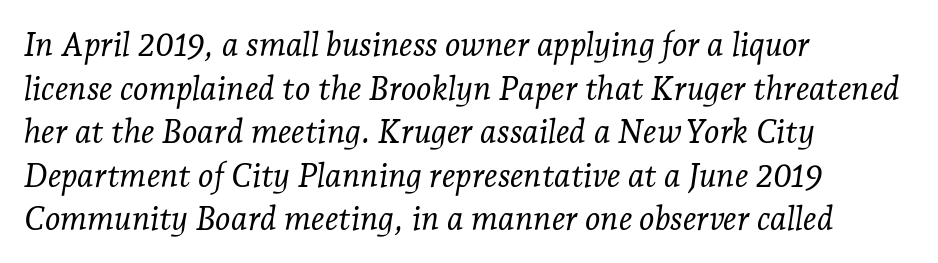
{"serif": "yes", "italic": "yes", "lean": "right", "slant_degrees": 7, "bold": "no", "weight": "light", "width": "normal", "stroke_contrast": "low", "x_height": "medium", "monospaced": "no", "underline": "no", "align": "left", "line_spacing": "normal", "line_spacing_ratio": 1.32, "letter_spacing": "normal", "letter_spacing_em": 0.0, "glyph_px": 33}
